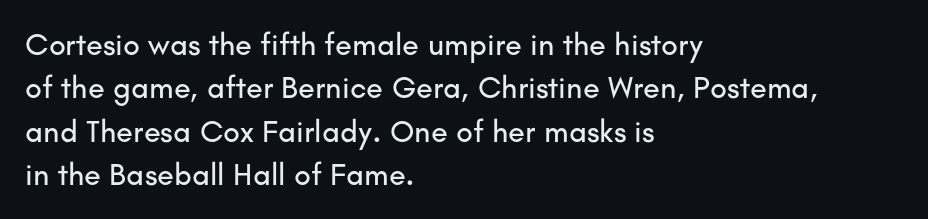
Q: Is the text italic (slanted)? A: No, it is upright.
Q: Is the typeface a serif or a sans-serif typeface? A: Sans-serif.
Q: Is the text underlined? A: No.
Q: How is the paragraph aligned? A: Left-aligned.
Q: Is the spacing between letters normal or unusually wide? A: Normal.
Q: Is the spacing between lines tight, normal or loose? A: Normal.
Q: Width (condensed, normal, or wide)? A: Normal.
Q: Stroke contrast? A: Low.
Q: x-height? A: Small.
Q: Monospaced? A: No.
